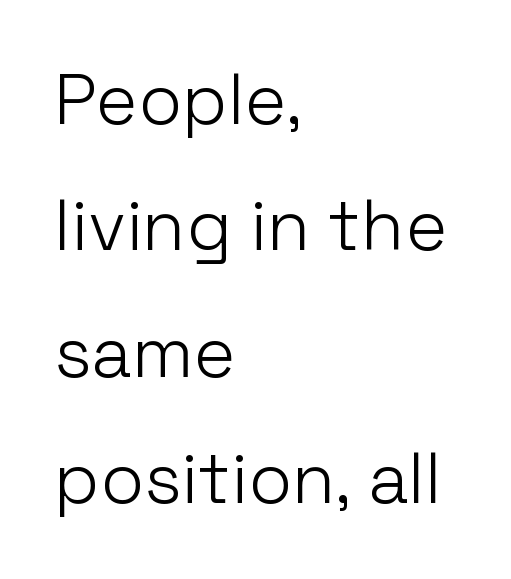
The image shows 71 px light sans-serif type, upright; set left-aligned, line spacing 1.78x, normal letter spacing, not underlined; low stroke contrast and a medium x-height.
